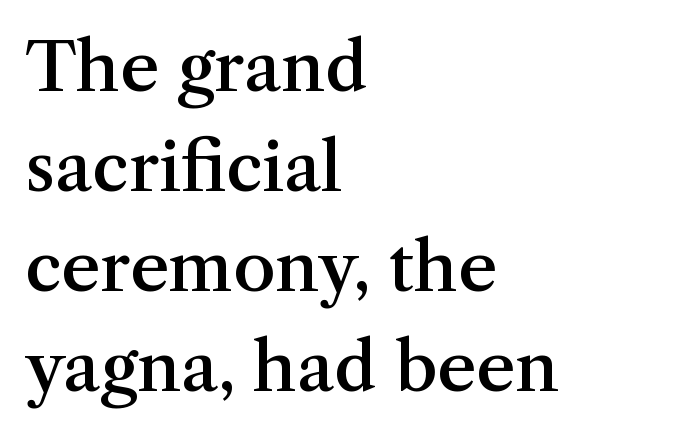
A clean baseline with only descenders dipping below it. If you drew a line through each stem, it would be perfectly vertical. Casual observation: everything's shoved over to the left. These lines sit exactly where default settings would place them. Think of a printed novel: that variable character pitch is what you see here. These lines keep a tight, regular rhythm from letter to letter.
